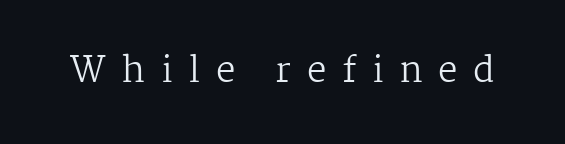
Q: Is the text bold? A: No.
Q: Is the text italic (slanted)? A: No, it is upright.
Q: Is the typeface a serif or a sans-serif typeface? A: Serif.
Q: Is the text underlined? A: No.
Q: Is the spacing between letters normal or unusually wide? A: Unusually wide.
Q: Width (condensed, normal, or wide)? A: Normal.
Q: Stroke contrast? A: Medium.
Q: x-height? A: Medium.
Q: Monospaced? A: No.
